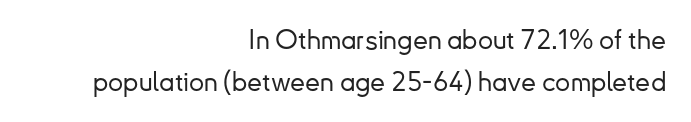
The image shows 27 px text type, upright; set right-aligned, normal line spacing (1.55x), normal letter spacing, not underlined.
